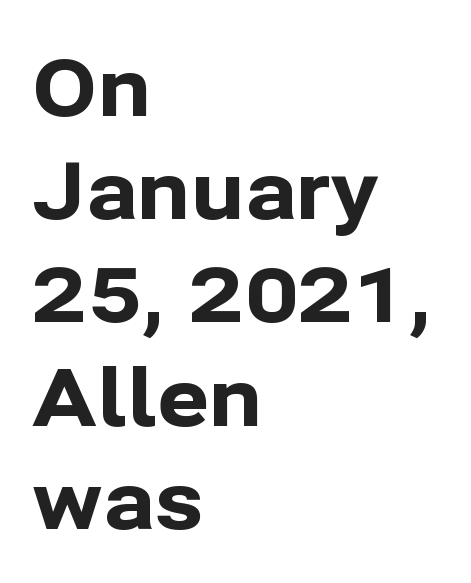
Q: Is the text bold? A: Yes.
Q: Is the text italic (slanted)? A: No, it is upright.
Q: Is the typeface a serif or a sans-serif typeface? A: Sans-serif.
Q: Is the text underlined? A: No.
Q: How is the paragraph aligned? A: Left-aligned.
Q: Is the spacing between letters normal or unusually wide? A: Normal.
Q: Is the spacing between lines tight, normal or loose? A: Normal.
Q: Width (condensed, normal, or wide)? A: Normal.
Q: Stroke contrast? A: Low.
Q: x-height? A: Medium.
Q: Monospaced? A: No.
